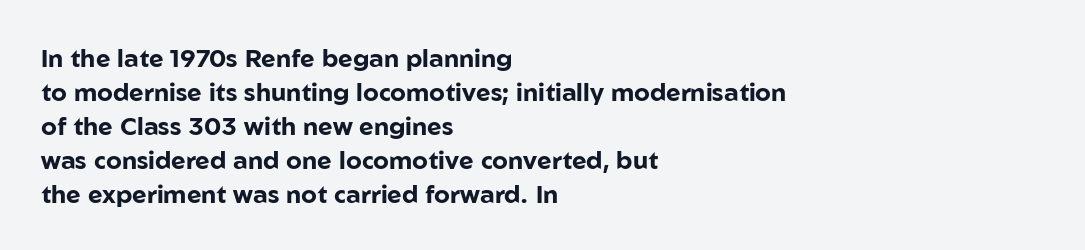
Just letters on the line, the space beneath them empty. No italicization has been applied; the sample stays upright. The rows are spaced the way most documents space them. The glyphs have the mass of a bold cut. Look at the tracking — it's just the regular setting, nothing added. Each line starts at the same left margin while the right side varies.
